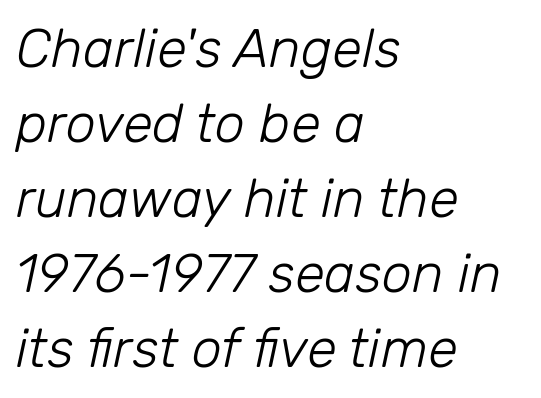
Students, note that the glyphs here touch the page at normal intervals. Leftover space on each line is placed entirely after the last word. Plain, unruled lines of type. The passage shown leans; its letterforms are oblique. Heft: none added — not bold.
